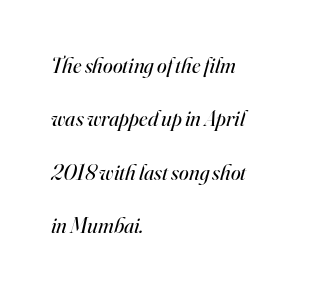
The gaps between neighbouring characters are ordinary and unremarkable. The passage shown stacks its lines with a broad gap. The strokes carry an ordinary text weight at most. Type without underlining.
